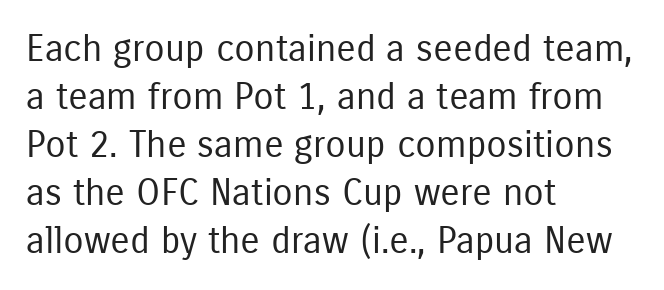
Horizontally, the lines are justified to the leading edge only. Nothing sits at the stroke ends, so this counts as sans-serif. Weight class: somewhere from thin through regular. Italic? Not at all — the glyphs are vertical. Between one letter and the next there's only the usual sliver of space.
